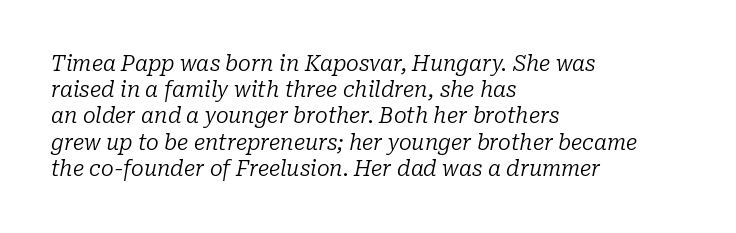
{"italic": "yes", "lean": "right", "slant_degrees": 10, "bold": "no", "underline": "no", "align": "left", "line_spacing": "normal", "line_spacing_ratio": 1.25, "letter_spacing": "normal", "letter_spacing_em": 0.0, "glyph_px": 21}
